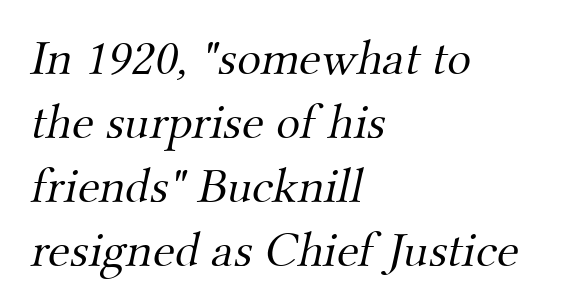
The image shows 50 px light serif type; set left-aligned, normal line spacing (1.28x), normal letter spacing, not underlined; medium stroke contrast and a small x-height.
